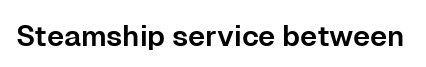
The image shows 29 px sans-serif type, upright; set normal letter spacing, not underlined; low stroke contrast and a medium x-height.
